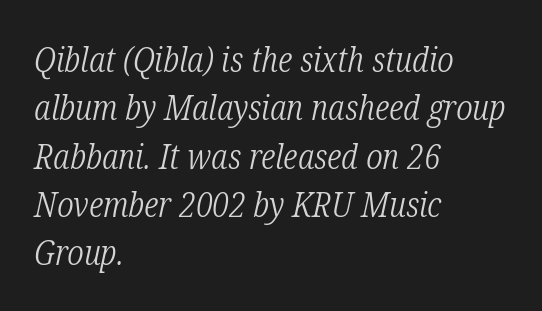
Q: Is the text bold? A: No.
Q: Is the text italic (slanted)? A: Yes, it leans right by about 12 degrees.
Q: Is the typeface a serif or a sans-serif typeface? A: Serif.
Q: Is the text underlined? A: No.
Q: How is the paragraph aligned? A: Left-aligned.
Q: Is the spacing between letters normal or unusually wide? A: Normal.
Q: Is the spacing between lines tight, normal or loose? A: Normal.
Q: Width (condensed, normal, or wide)? A: Condensed.
Q: Stroke contrast? A: Low.
Q: x-height? A: Medium.
Q: Monospaced? A: No.
